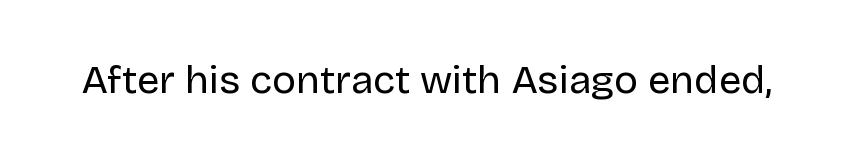
The image shows 40 px regular-weight sans-serif type, upright; set normal letter spacing, not underlined; low stroke contrast and a large x-height.
